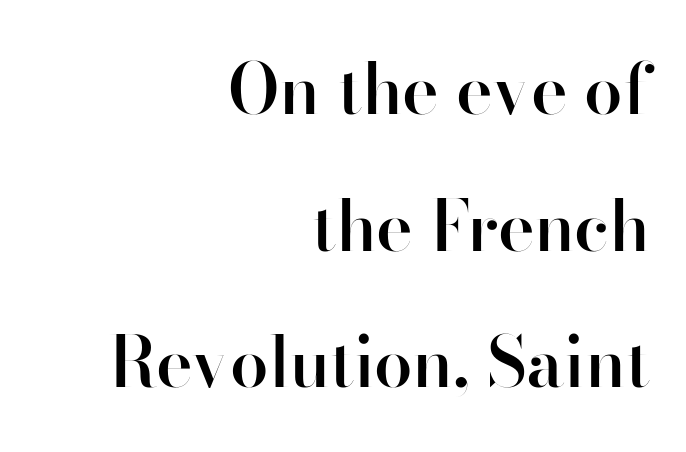
{"serif": "no", "italic": "no", "bold": "semi", "weight": "semibold", "width": "normal", "stroke_contrast": "high", "x_height": "small", "monospaced": "no", "underline": "no", "align": "right", "line_spacing": "loose", "line_spacing_ratio": 1.98, "letter_spacing": "normal", "letter_spacing_em": 0.0, "glyph_px": 69}
